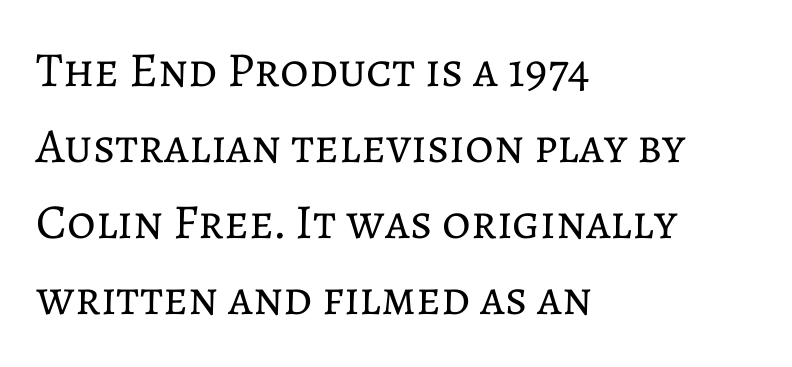
Q: Is the text bold? A: No.
Q: Is the text italic (slanted)? A: No, it is upright.
Q: Is the text underlined? A: No.
Q: How is the paragraph aligned? A: Left-aligned.
Q: Is the spacing between letters normal or unusually wide? A: Normal.
Q: Is the spacing between lines tight, normal or loose? A: Normal.
Q: Width (condensed, normal, or wide)? A: Normal.
Q: Stroke contrast? A: Low.
Q: x-height? A: Medium.
Q: Monospaced? A: No.
